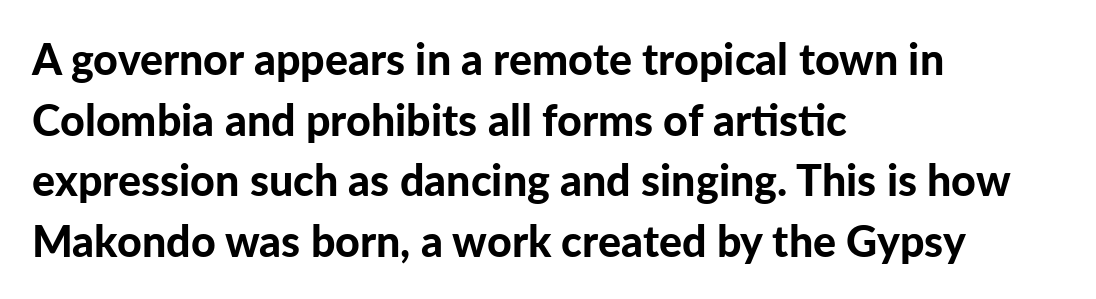
Has an underline been added? It has not. No extra tracking has been applied to these lines. In terms of leading, this rendering sits right in the middle. Examine the stroke ends and you'll find no serifs. Left-aligned paragraph, ragged on the right.
